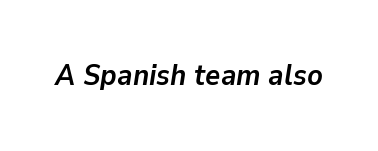
Q: Is the text bold? A: Yes.
Q: Is the text italic (slanted)? A: Yes, it leans right by about 9 degrees.
Q: Is the text underlined? A: No.
Q: Is the spacing between letters normal or unusually wide? A: Normal.
Q: Width (condensed, normal, or wide)? A: Normal.
Q: Stroke contrast? A: Low.
Q: x-height? A: Medium.
Q: Monospaced? A: No.
